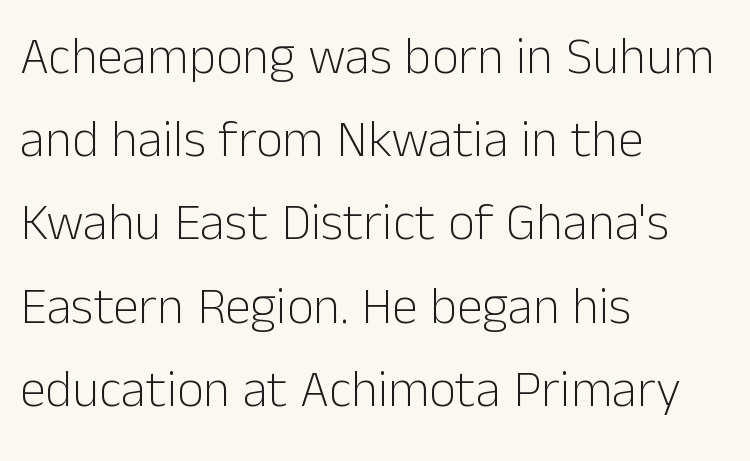
{"serif": "no", "italic": "no", "bold": "no", "weight": "light", "width": "normal", "stroke_contrast": "low", "x_height": "medium", "monospaced": "no", "underline": "no", "align": "left", "line_spacing": "normal", "line_spacing_ratio": 1.6, "letter_spacing": "normal", "letter_spacing_em": 0.0, "glyph_px": 52}
